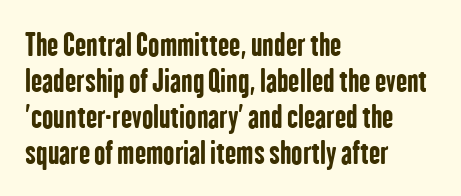
The image shows 30 px bold, condensed sans-serif type, upright; set left-aligned, line spacing 1.2x, normal letter spacing, not underlined; low stroke contrast and a medium x-height.
